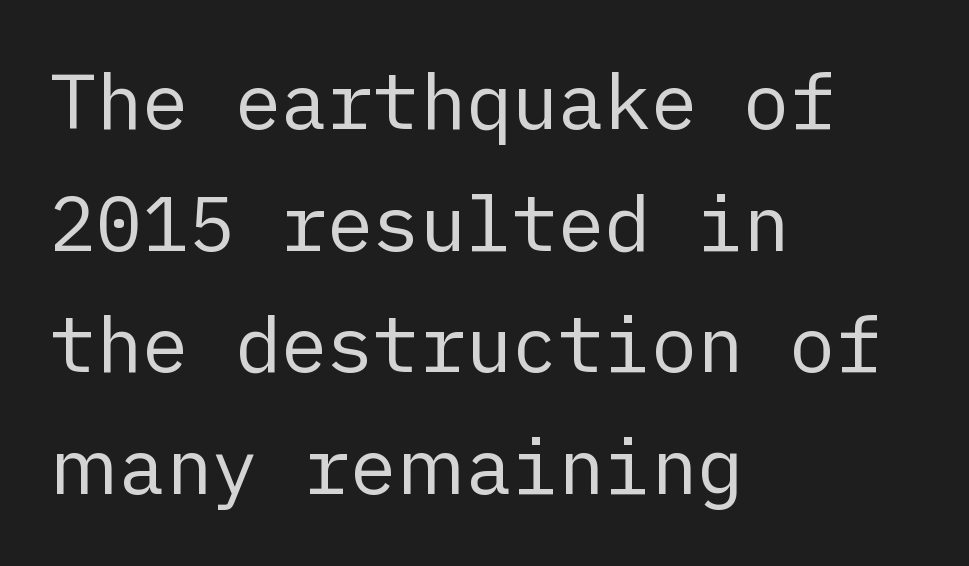
Q: Is the text bold? A: No.
Q: Is the text italic (slanted)? A: No, it is upright.
Q: Is the typeface a serif or a sans-serif typeface? A: Sans-serif.
Q: Is the text underlined? A: No.
Q: How is the paragraph aligned? A: Left-aligned.
Q: Is the spacing between letters normal or unusually wide? A: Normal.
Q: Is the spacing between lines tight, normal or loose? A: Normal.
Q: Width (condensed, normal, or wide)? A: Normal.
Q: Stroke contrast? A: Low.
Q: x-height? A: Medium.
